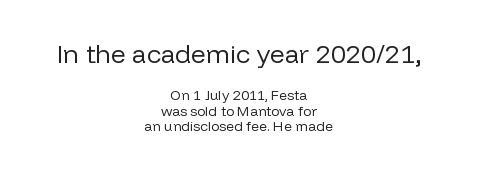
The image shows 26 px text type, upright; set centered, tight line spacing (1.1x), normal letter spacing, not underlined; the first (top) block is 1.86x larger.
